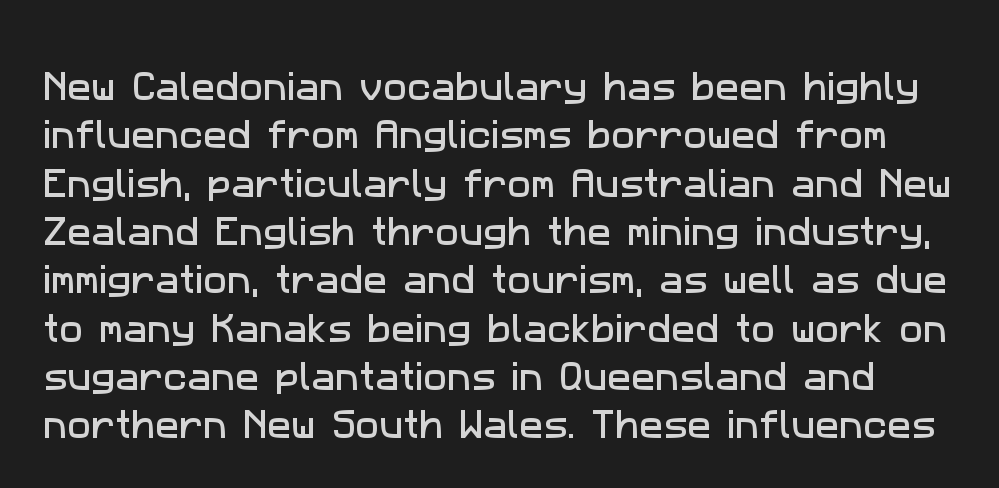
The image shows 32 px sans-serif type; set normal line spacing (1.51x), normal letter spacing, not underlined; low stroke contrast and a medium x-height.
